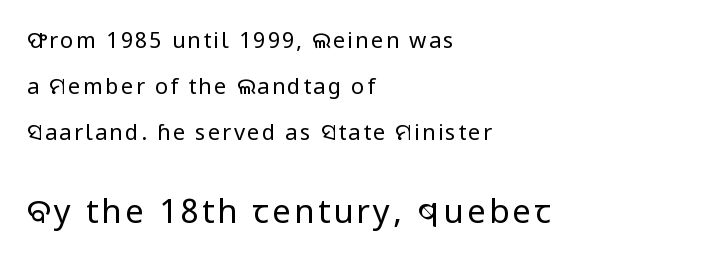
Q: Is the text bold? A: No.
Q: Is the text italic (slanted)? A: No, it is upright.
Q: Is the typeface a serif or a sans-serif typeface? A: Sans-serif.
Q: Is the text underlined? A: No.
Q: How is the paragraph aligned? A: Left-aligned.
Q: Is the spacing between lines tight, normal or loose? A: Loose.
Q: Which block of text is set in a larger size, the first (top) or the second (bottom)? A: The second (bottom) one.
Q: Width (condensed, normal, or wide)? A: Normal.
Q: Stroke contrast? A: Low.
Q: x-height? A: Medium.
Q: Monospaced? A: No.
